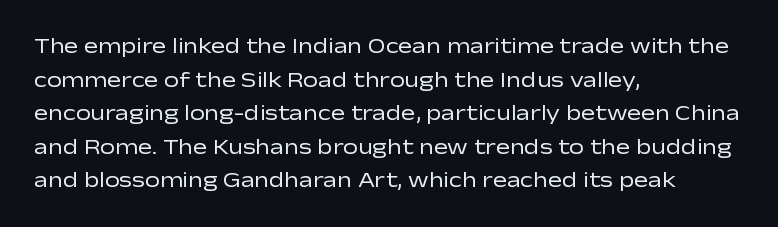
Q: Is the text bold? A: No.
Q: Is the text italic (slanted)? A: No, it is upright.
Q: Is the text underlined? A: No.
Q: How is the paragraph aligned? A: Left-aligned.
Q: Is the spacing between letters normal or unusually wide? A: Normal.
Q: Is the spacing between lines tight, normal or loose? A: Normal.
